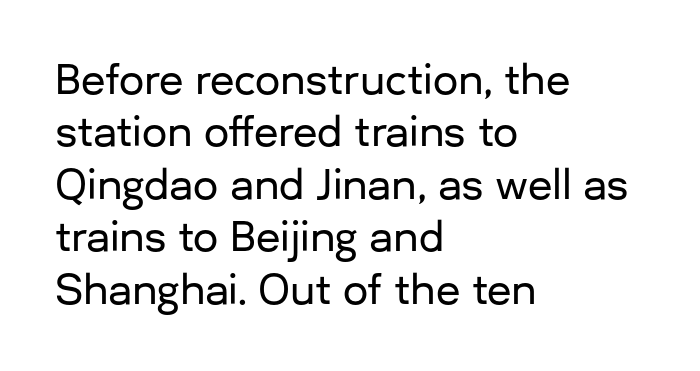
The image shows 40 px sans-serif type, upright; set left-aligned, normal line spacing (1.31x), normal letter spacing, not underlined; low stroke contrast and a medium x-height.
